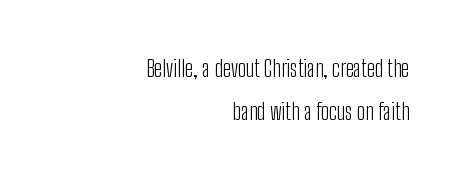
Q: Is the text bold? A: No.
Q: Is the text italic (slanted)? A: No, it is upright.
Q: Is the text underlined? A: No.
Q: How is the paragraph aligned? A: Right-aligned.
Q: Is the spacing between letters normal or unusually wide? A: Normal.
